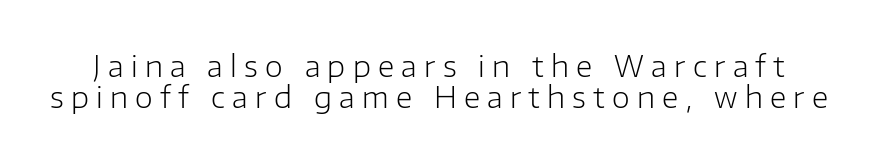
Q: Is the text bold? A: No.
Q: Is the text italic (slanted)? A: No, it is upright.
Q: Is the typeface a serif or a sans-serif typeface? A: Sans-serif.
Q: Is the text underlined? A: No.
Q: Is the spacing between letters normal or unusually wide? A: Unusually wide.
Q: Is the spacing between lines tight, normal or loose? A: Tight.
Q: Width (condensed, normal, or wide)? A: Normal.
Q: Stroke contrast? A: Low.
Q: x-height? A: Medium.
Q: Monospaced? A: No.
